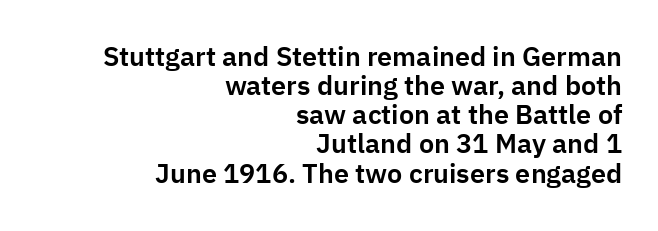
Q: Is the text italic (slanted)? A: No, it is upright.
Q: Is the text underlined? A: No.
Q: How is the paragraph aligned? A: Right-aligned.
Q: Is the spacing between letters normal or unusually wide? A: Normal.
Q: Is the spacing between lines tight, normal or loose? A: Tight.
